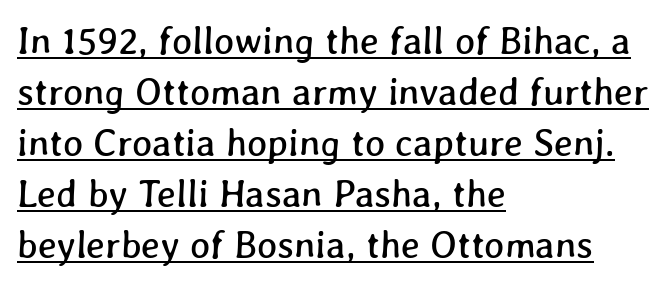
The image shows 38 px text type; set left-aligned, normal line spacing (1.34x), normal letter spacing, underlined; low stroke contrast and a medium x-height.
